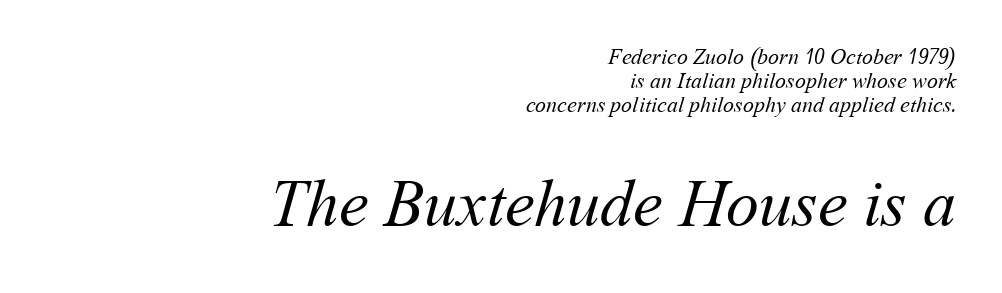
Each letter keeps its own natural width here, so spacing adapts to shape. The paragraph shown leans on its right margin. Does the leading feel generous? Not at all — it's pinched. Unmarked baselines from the first word to the last. The face looks like a standard text weight, possibly lighter. Small over large — that's the arrangement of the two blocks here.
